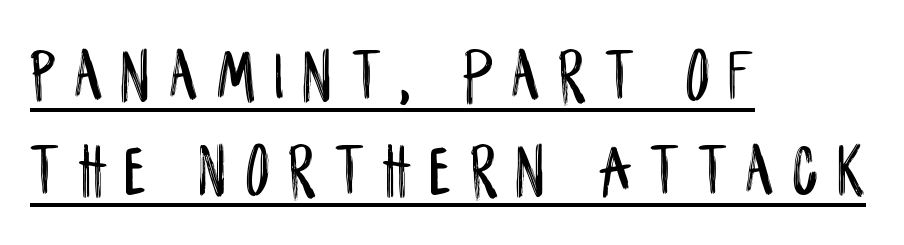
Q: Is the text italic (slanted)? A: No, it is upright.
Q: Is the typeface a serif or a sans-serif typeface? A: Sans-serif.
Q: Is the text underlined? A: Yes.
Q: How is the paragraph aligned? A: Left-aligned.
Q: Is the spacing between letters normal or unusually wide? A: Unusually wide.
Q: Is the spacing between lines tight, normal or loose? A: Normal.
Q: Width (condensed, normal, or wide)? A: Condensed.
Q: Stroke contrast? A: Low.
Q: x-height? A: Large.
Q: Monospaced? A: No.
